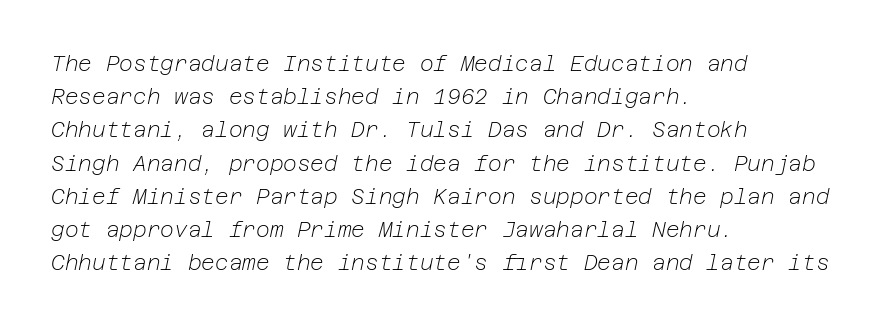
The image shows 21 px text type, italic (leaning right); set left-aligned, normal line spacing (1.58x), normal letter spacing, not underlined.
